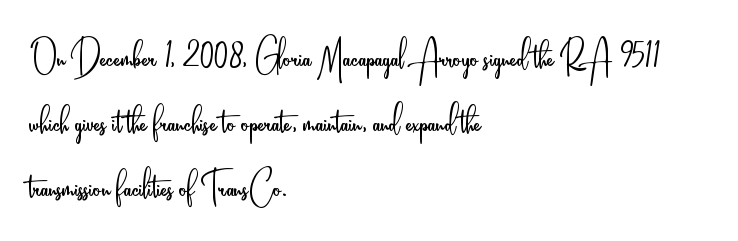
Q: Is the text bold? A: No.
Q: Is the typeface a serif or a sans-serif typeface? A: Sans-serif.
Q: Is the text underlined? A: No.
Q: How is the paragraph aligned? A: Left-aligned.
Q: Is the spacing between letters normal or unusually wide? A: Normal.
Q: Is the spacing between lines tight, normal or loose? A: Normal.
Q: Width (condensed, normal, or wide)? A: Condensed.
Q: Stroke contrast? A: Low.
Q: x-height? A: Small.
Q: Monospaced? A: No.
